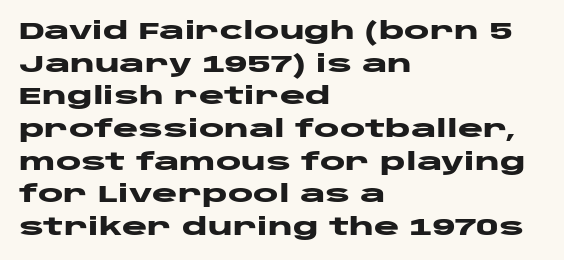
The rendering uses a moderate line-height, typical for paragraphs. The typography opts for an upright posture over an oblique one. Each word holds together tightly as a unit, with standard inter-letter gaps. Left-aligned paragraph, ragged on the right. The sample has been set heavy, in full bold. The string is rendered with underlining switched off.
